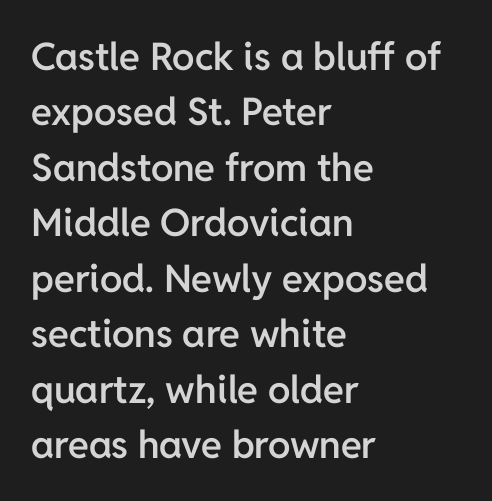
Q: Is the text bold? A: Semi-bold.
Q: Is the text italic (slanted)? A: No, it is upright.
Q: Is the typeface a serif or a sans-serif typeface? A: Sans-serif.
Q: Is the text underlined? A: No.
Q: How is the paragraph aligned? A: Left-aligned.
Q: Is the spacing between letters normal or unusually wide? A: Normal.
Q: Is the spacing between lines tight, normal or loose? A: Normal.
Q: Width (condensed, normal, or wide)? A: Normal.
Q: Stroke contrast? A: Low.
Q: x-height? A: Medium.
Q: Monospaced? A: No.
